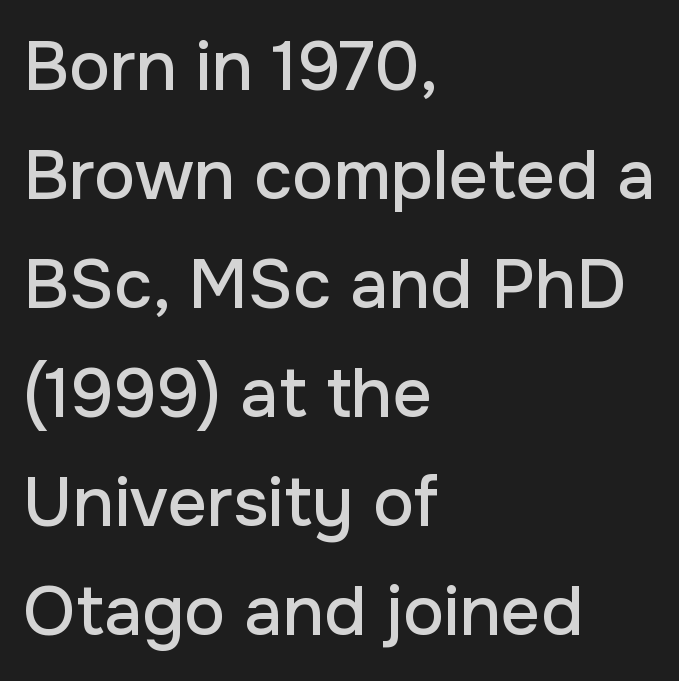
{"serif": "no", "italic": "no", "width": "normal", "stroke_contrast": "low", "x_height": "medium", "monospaced": "no", "underline": "no", "align": "left", "line_spacing": "normal", "line_spacing_ratio": 1.58, "letter_spacing": "normal", "letter_spacing_em": 0.0, "glyph_px": 69}
